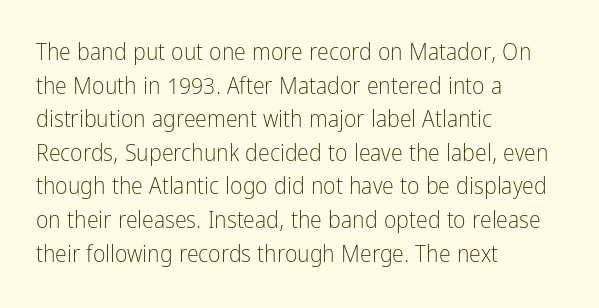
{"italic": "no", "bold": "no", "underline": "no", "align": "left", "line_spacing": "normal", "line_spacing_ratio": 1.4, "letter_spacing": "normal", "letter_spacing_em": 0.0, "glyph_px": 24}
